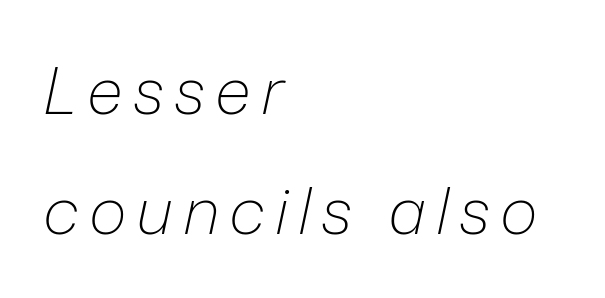
The image shows 65 px light type, italic (leaning right); set left-aligned, line spacing 1.84x, not underlined; low stroke contrast and a medium x-height.
